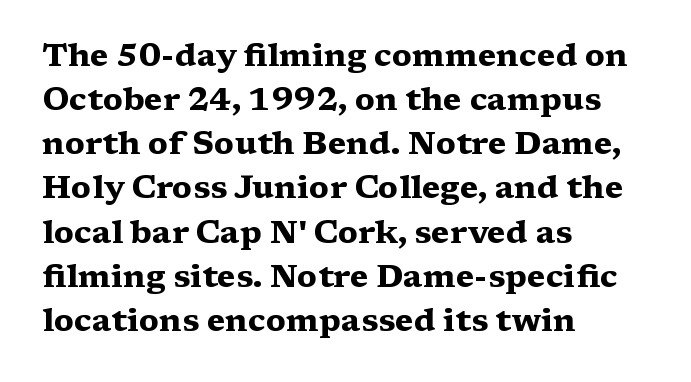
{"serif": "yes", "italic": "no", "bold": "yes", "weight": "heavy", "width": "wide", "stroke_contrast": "medium", "x_height": "medium", "monospaced": "no", "underline": "no", "align": "left", "line_spacing": "normal", "line_spacing_ratio": 1.38, "letter_spacing": "normal", "letter_spacing_em": 0.0, "glyph_px": 32}
